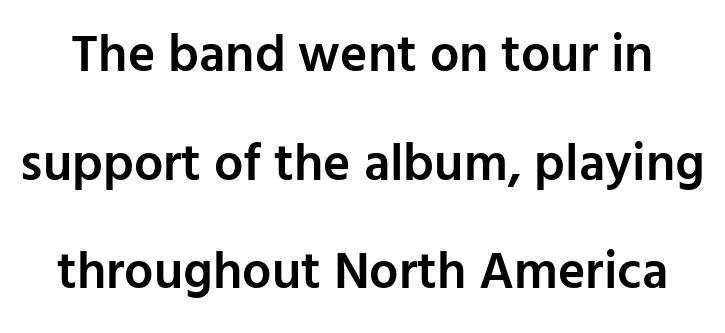
Q: Is the text bold? A: Semi-bold.
Q: Is the text italic (slanted)? A: No, it is upright.
Q: Is the typeface a serif or a sans-serif typeface? A: Sans-serif.
Q: Is the text underlined? A: No.
Q: Is the spacing between letters normal or unusually wide? A: Normal.
Q: Is the spacing between lines tight, normal or loose? A: Loose.
Q: Width (condensed, normal, or wide)? A: Normal.
Q: Stroke contrast? A: Low.
Q: x-height? A: Medium.
Q: Monospaced? A: No.
